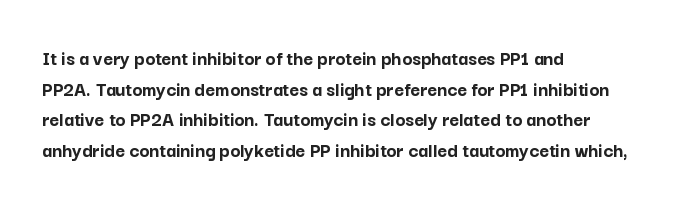
Glyph-to-glyph distance matches everyday printed text. If you drew a line through each stem, it would be perfectly vertical. Horizontal bands of white between lines are of average thickness. Type without underlining. The glyphs have the mass of a bold cut.
